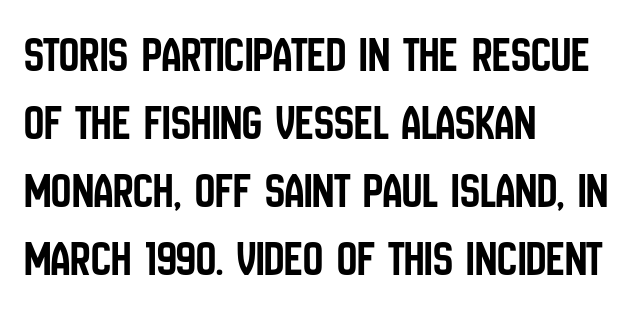
The image shows 50 px condensed sans-serif type, upright; set left-aligned, normal line spacing (1.36x), normal letter spacing, not underlined; low stroke contrast and a large x-height.
